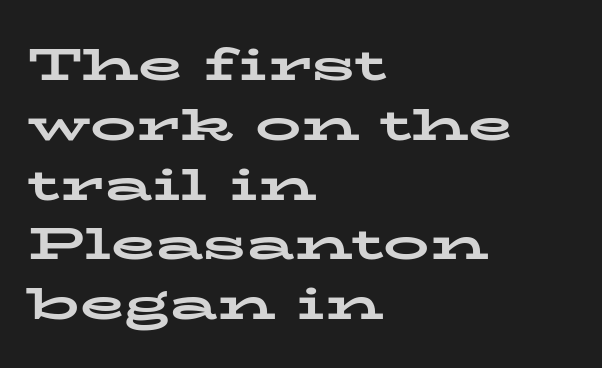
The image shows 46 px bold, wide serif type, upright; set left-aligned, normal line spacing (1.3x), normal letter spacing, not underlined; low stroke contrast and a medium x-height.
